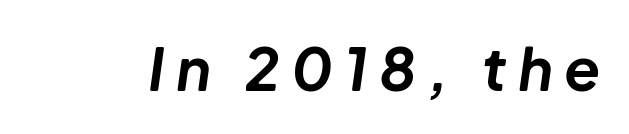
{"italic": "yes", "lean": "right", "slant_degrees": 8, "bold": "yes", "weight": "bold", "width": "normal", "stroke_contrast": "low", "x_height": "medium", "monospaced": "no", "underline": "no", "glyph_px": 59}
